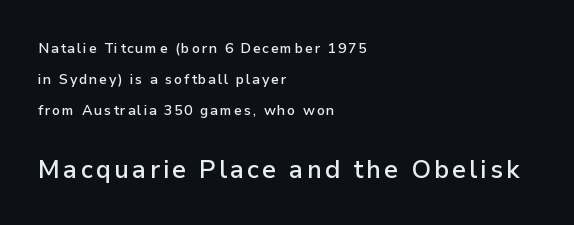
{"italic": "no", "bold": "semi", "underline": "no", "align": "left", "line_spacing": "loose", "line_spacing_ratio": 2.23, "larger_block": "second", "size_ratio": 1.79, "glyph_px": 25}
